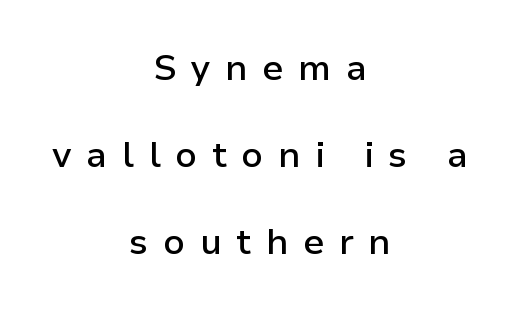
The image shows 36 px semibold sans-serif type, upright; set centered, loose line spacing (2.42x), unusually wide letter spacing (+0.41 em), not underlined; low stroke contrast and a medium x-height.
